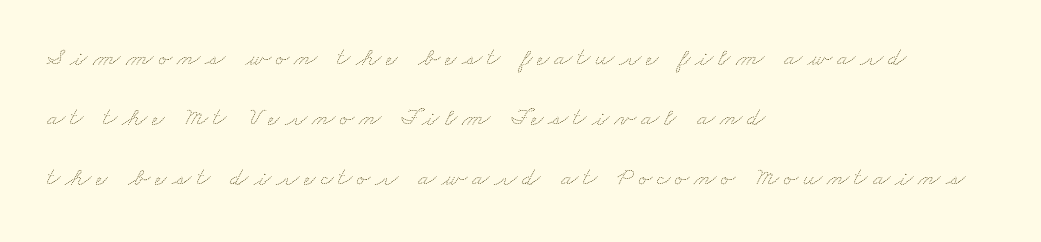
Q: Is the text bold? A: No.
Q: Is the text underlined? A: No.
Q: How is the paragraph aligned? A: Left-aligned.
Q: Is the spacing between lines tight, normal or loose? A: Loose.
